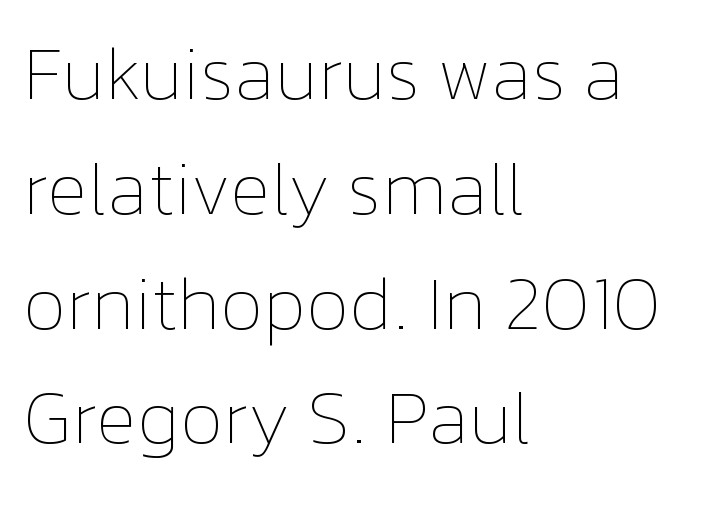
The image shows 76 px thin type, upright; set left-aligned, normal line spacing (1.51x), normal letter spacing, not underlined; low stroke contrast and a medium x-height.
